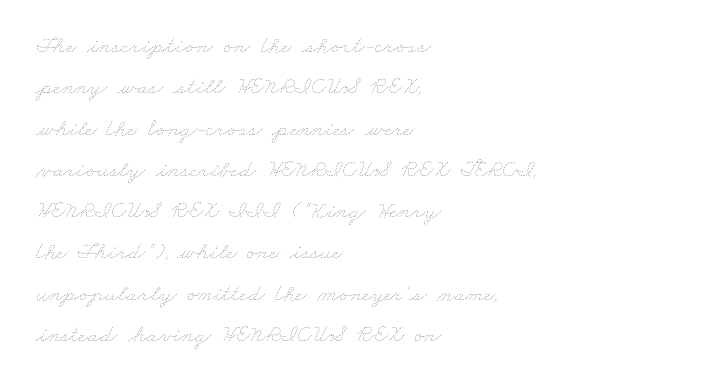
The image shows 24 px text type; set left-aligned, line spacing 1.72x, normal letter spacing, not underlined.
